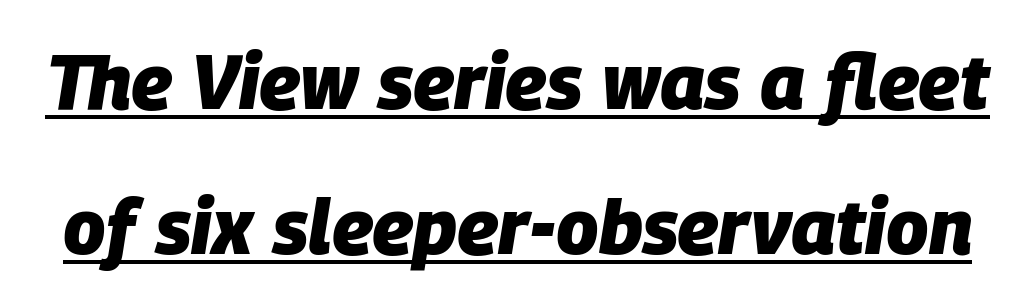
The image shows 77 px heavy type, italic (leaning right); set line spacing 1.88x, normal letter spacing, underlined; low stroke contrast and a large x-height.
